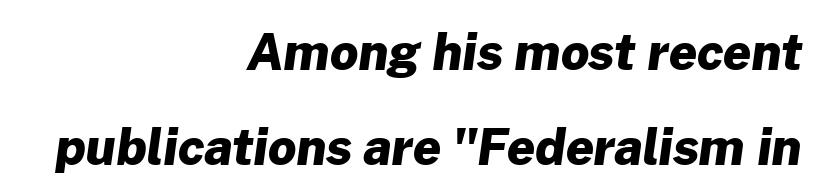
The image shows 49 px heavy sans-serif type; set right-aligned, loose line spacing (1.93x), normal letter spacing, not underlined; low stroke contrast and a medium x-height.
